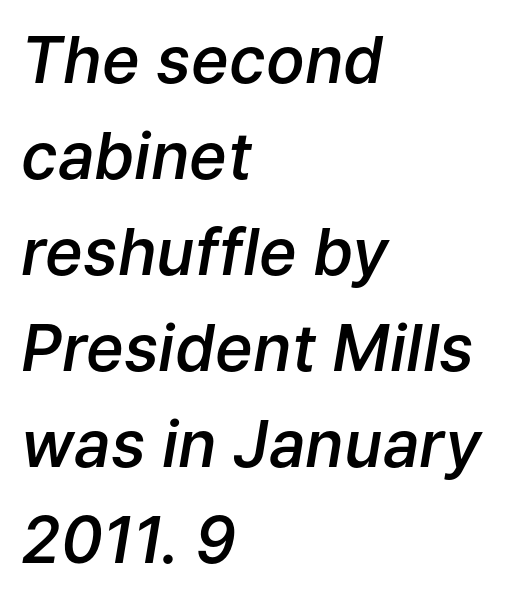
Is the block centered? No — it sits flush against the left margin. Is this a fixed-width face? No — the glyphs have proportional, varying widths. Each glyph is drawn with semibold strokes, heavier than normal yet not fully bold. No extra tracking has been applied to these lines.
